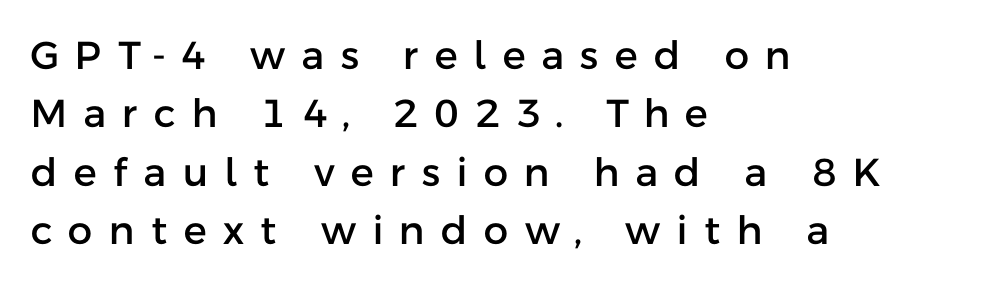
{"serif": "no", "italic": "no", "width": "normal", "stroke_contrast": "low", "x_height": "medium", "monospaced": "no", "underline": "no", "align": "left", "line_spacing": "normal", "line_spacing_ratio": 1.5, "letter_spacing": "wide", "letter_spacing_em": 0.42, "glyph_px": 39}
